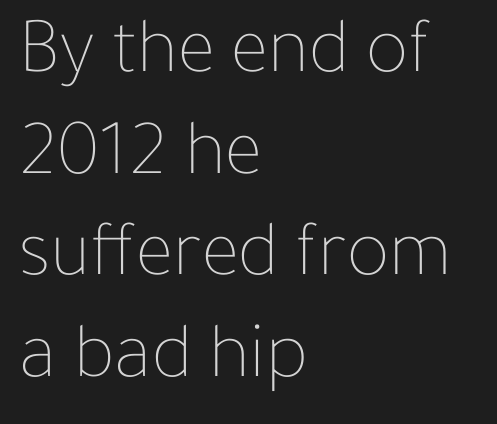
The image shows 80 px thin type, upright; set left-aligned, normal line spacing (1.27x), normal letter spacing, not underlined; low stroke contrast and a medium x-height.
